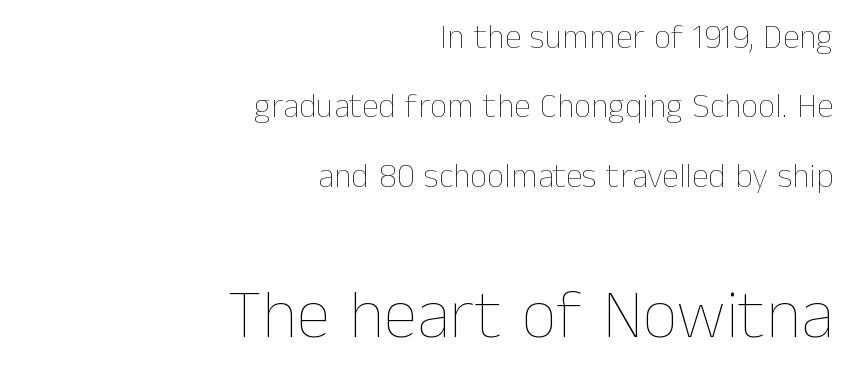
Q: Is the text bold? A: No.
Q: Is the text italic (slanted)? A: No, it is upright.
Q: Is the text underlined? A: No.
Q: How is the paragraph aligned? A: Right-aligned.
Q: Is the spacing between letters normal or unusually wide? A: Normal.
Q: Is the spacing between lines tight, normal or loose? A: Loose.
Q: Which block of text is set in a larger size, the first (top) or the second (bottom)? A: The second (bottom) one.
Q: Width (condensed, normal, or wide)? A: Normal.
Q: Stroke contrast? A: Low.
Q: x-height? A: Medium.
Q: Monospaced? A: No.
